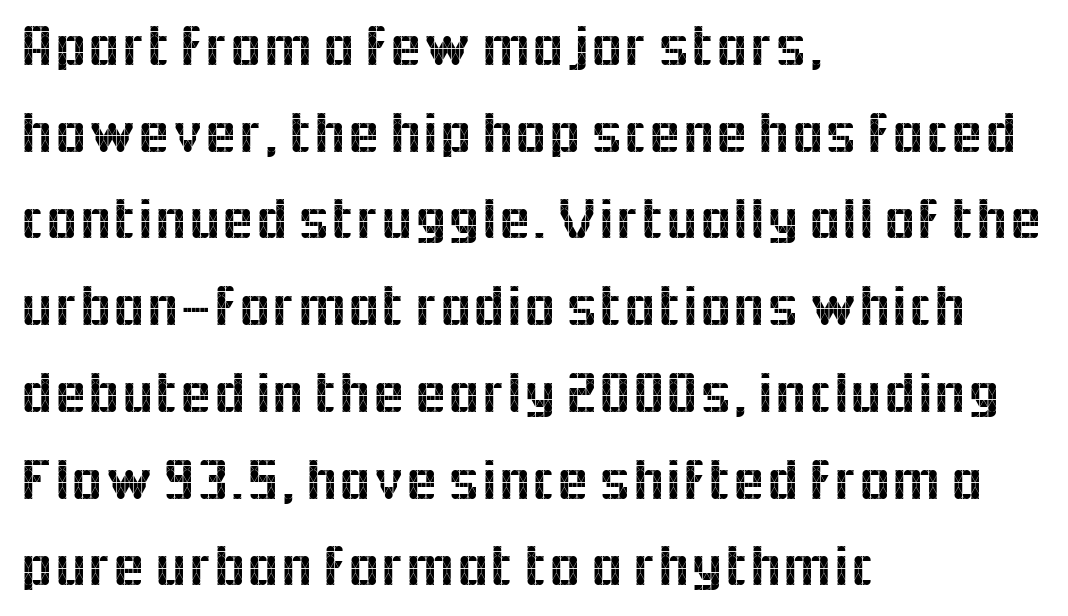
The image shows 59 px sans-serif type, upright; set left-aligned, normal line spacing (1.47x), normal letter spacing, not underlined; a medium x-height.
